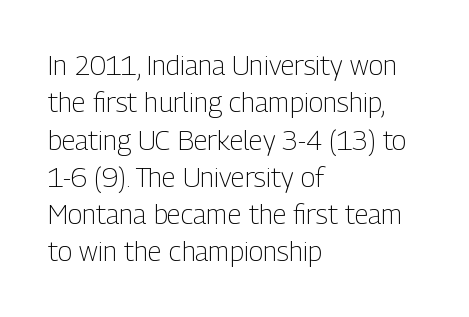
The image shows 27 px text type, upright; set left-aligned, normal line spacing (1.38x), normal letter spacing, not underlined.
